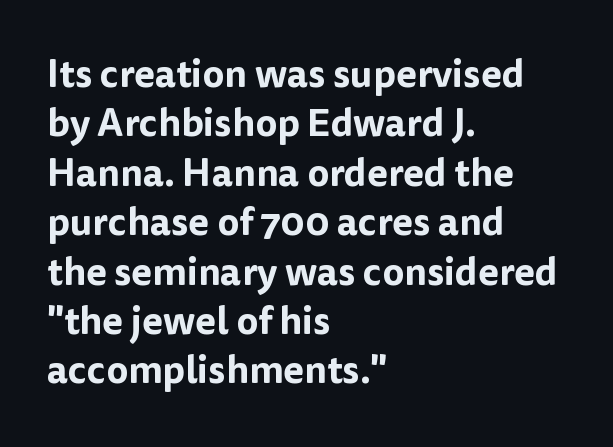
The image shows 38 px sans-serif type, upright; set left-aligned, normal line spacing (1.3x), normal letter spacing, not underlined; low stroke contrast and a medium x-height.
